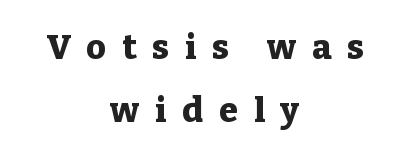
Q: Is the text bold? A: Yes.
Q: Is the text italic (slanted)? A: No, it is upright.
Q: Is the typeface a serif or a sans-serif typeface? A: Serif.
Q: Is the text underlined? A: No.
Q: How is the paragraph aligned? A: Centered.
Q: Is the spacing between letters normal or unusually wide? A: Unusually wide.
Q: Width (condensed, normal, or wide)? A: Normal.
Q: Stroke contrast? A: Low.
Q: x-height? A: Medium.
Q: Monospaced? A: No.
